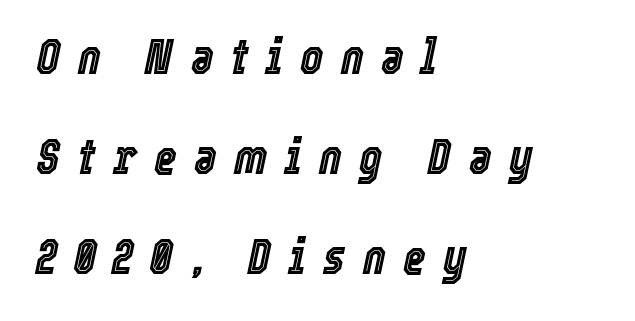
The image shows 49 px condensed type, italic (leaning right); set left-aligned, loose line spacing (2.04x), unusually wide letter spacing (+0.35 em), not underlined; a medium x-height.
